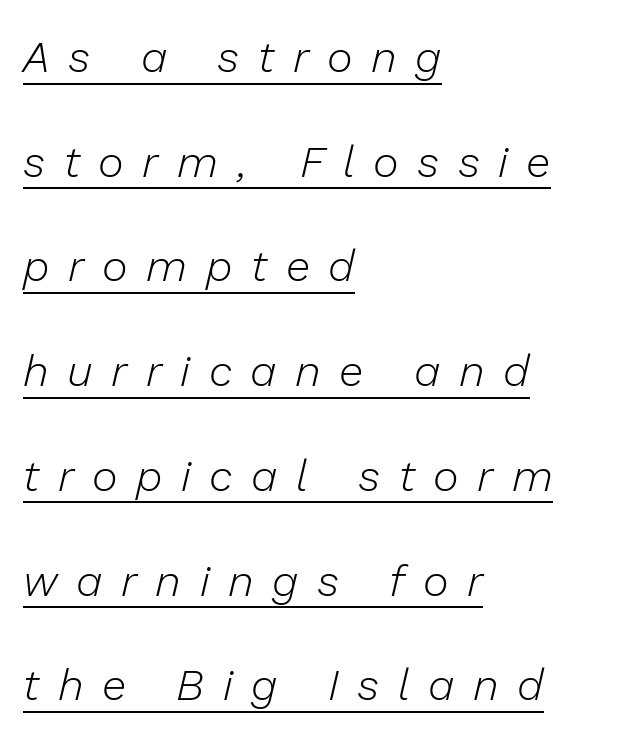
The tracking jumps out immediately: characters are airy and widely separated. The glyphs are accompanied by a horizontal stroke just below them. In CSS terms this would be text-align: left. If you measured baseline to baseline, you'd find a long distance.
